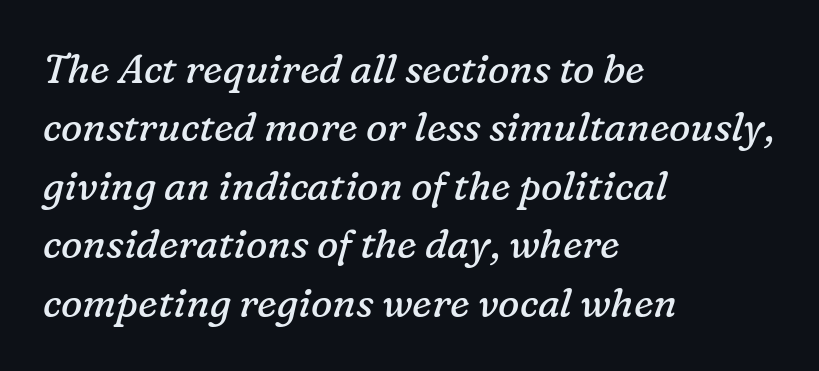
Q: Is the text bold? A: No.
Q: Is the text italic (slanted)? A: Yes, it leans right by about 16 degrees.
Q: Is the typeface a serif or a sans-serif typeface? A: Serif.
Q: Is the text underlined? A: No.
Q: How is the paragraph aligned? A: Left-aligned.
Q: Is the spacing between letters normal or unusually wide? A: Normal.
Q: Is the spacing between lines tight, normal or loose? A: Normal.
Q: Width (condensed, normal, or wide)? A: Normal.
Q: Stroke contrast? A: Low.
Q: x-height? A: Medium.
Q: Monospaced? A: No.
